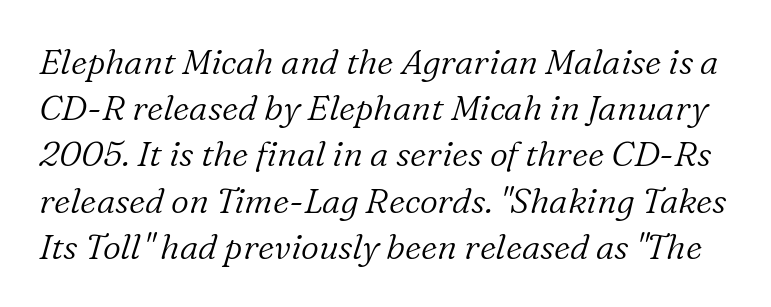
A typesetter would call this leading conventional body-copy spacing. Posture: slanted. Do the characters align in a grid? No, the font is proportional. No word sits above an underline. A quiet, ordinary-to-light weight characterises the typeface. Observe the serifs anchoring each vertical stroke in this sample.
